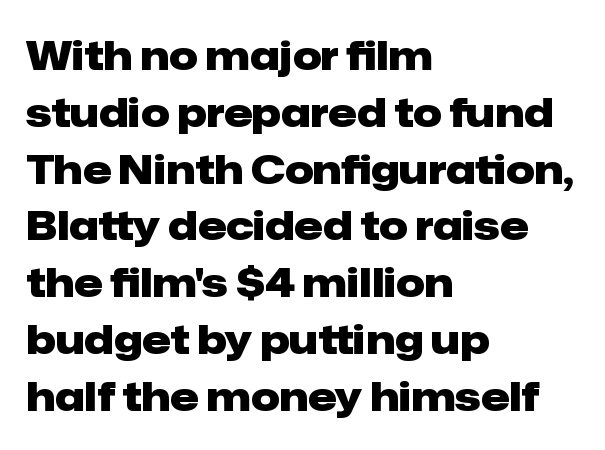
{"serif": "no", "italic": "no", "bold": "yes", "weight": "heavy", "width": "normal", "stroke_contrast": "low", "x_height": "medium", "monospaced": "no", "underline": "no", "align": "left", "line_spacing": "normal", "line_spacing_ratio": 1.42, "letter_spacing": "normal", "letter_spacing_em": 0.0, "glyph_px": 40}
